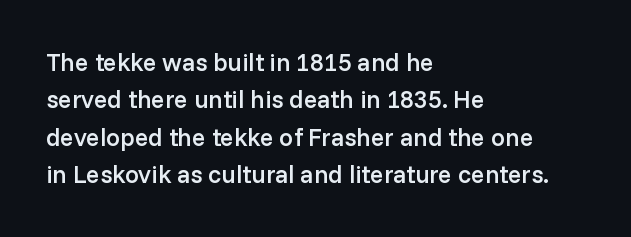
Q: Is the text bold? A: Semi-bold.
Q: Is the text italic (slanted)? A: No, it is upright.
Q: Is the text underlined? A: No.
Q: How is the paragraph aligned? A: Left-aligned.
Q: Is the spacing between letters normal or unusually wide? A: Normal.
Q: Is the spacing between lines tight, normal or loose? A: Normal.
